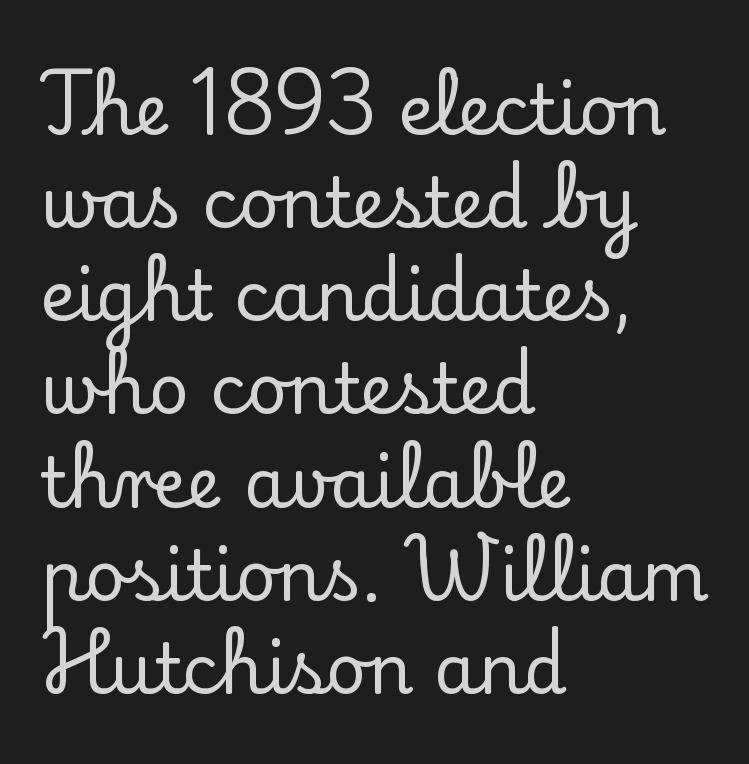
{"serif": "yes", "italic": "no", "width": "normal", "stroke_contrast": "low", "x_height": "small", "monospaced": "no", "underline": "no", "align": "left", "line_spacing": "normal", "line_spacing_ratio": 1.35, "letter_spacing": "normal", "letter_spacing_em": 0.0, "glyph_px": 69}
